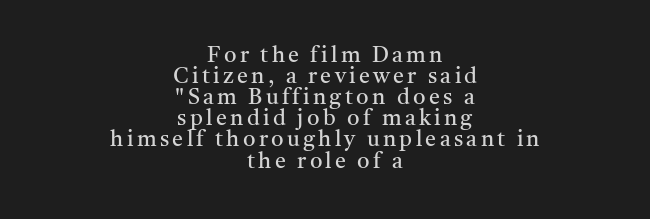
The image shows 22 px text type, upright; set centered, tight line spacing (0.96x), not underlined.
